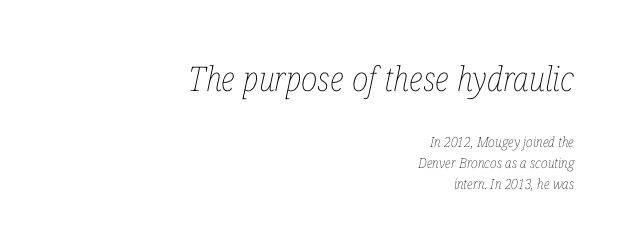
{"italic": "yes", "lean": "right", "slant_degrees": 12, "bold": "no", "weight": "thin", "width": "condensed", "stroke_contrast": "low", "x_height": "medium", "monospaced": "no", "underline": "no", "align": "right", "line_spacing": "normal", "line_spacing_ratio": 1.49, "letter_spacing": "normal", "letter_spacing_em": 0.0, "larger_block": "first", "size_ratio": 2.43, "glyph_px": 34}
